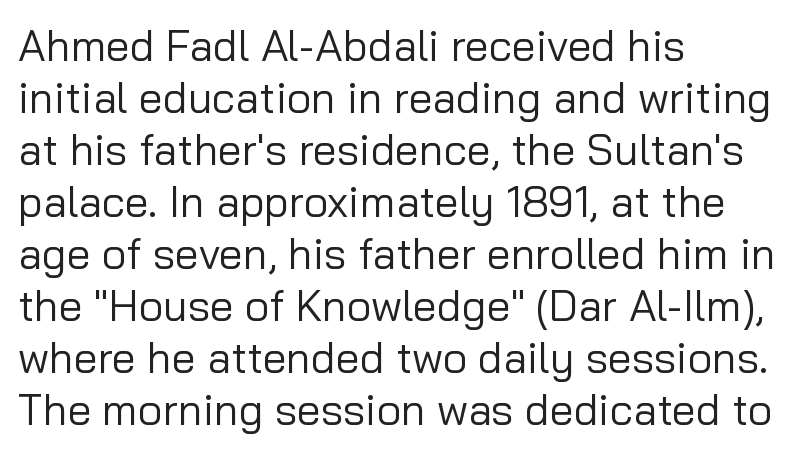
The image shows 43 px regular-weight sans-serif type, upright; set left-aligned, line spacing 1.21x, normal letter spacing, not underlined; low stroke contrast and a medium x-height.
